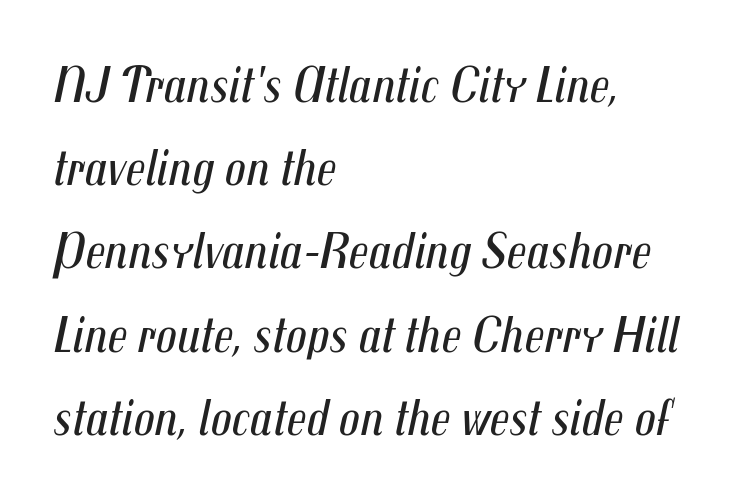
{"italic": "yes", "lean": "right", "slant_degrees": 12, "bold": "no", "weight": "regular", "width": "condensed", "stroke_contrast": "medium", "x_height": "medium", "monospaced": "no", "underline": "no", "align": "left", "line_spacing": "normal", "line_spacing_ratio": 1.6, "letter_spacing": "normal", "letter_spacing_em": 0.0, "glyph_px": 52}
